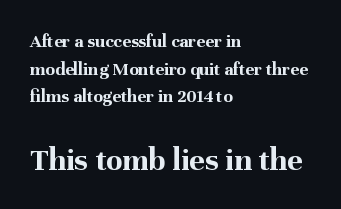
Q: Is the text bold? A: Yes.
Q: Is the text italic (slanted)? A: No, it is upright.
Q: Is the typeface a serif or a sans-serif typeface? A: Serif.
Q: Is the text underlined? A: No.
Q: How is the paragraph aligned? A: Left-aligned.
Q: Is the spacing between letters normal or unusually wide? A: Normal.
Q: Is the spacing between lines tight, normal or loose? A: Normal.
Q: Which block of text is set in a larger size, the first (top) or the second (bottom)? A: The second (bottom) one.
Q: Width (condensed, normal, or wide)? A: Normal.
Q: Stroke contrast? A: Medium.
Q: x-height? A: Medium.
Q: Monospaced? A: No.
